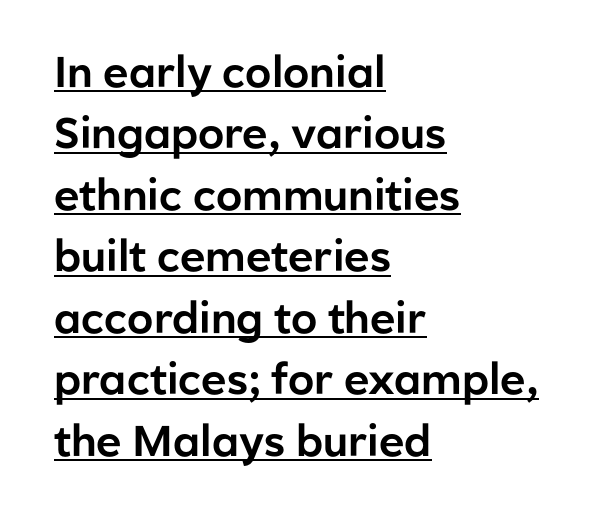
Q: Is the text italic (slanted)? A: No, it is upright.
Q: Is the typeface a serif or a sans-serif typeface? A: Sans-serif.
Q: Is the text underlined? A: Yes.
Q: How is the paragraph aligned? A: Left-aligned.
Q: Is the spacing between letters normal or unusually wide? A: Normal.
Q: Is the spacing between lines tight, normal or loose? A: Normal.
Q: Width (condensed, normal, or wide)? A: Normal.
Q: Stroke contrast? A: Low.
Q: x-height? A: Medium.
Q: Monospaced? A: No.
